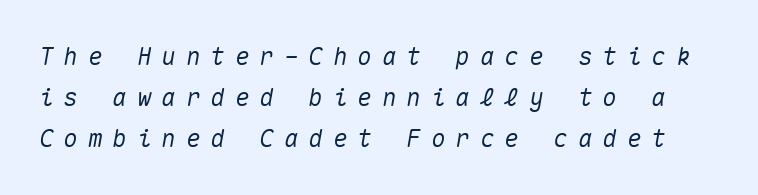
The image shows 24 px text type, italic (leaning right); set normal line spacing (1.7x), unusually wide letter spacing (+0.42 em), not underlined.
